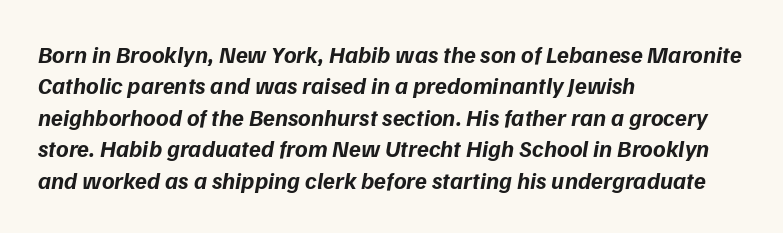
{"italic": "yes", "lean": "right", "slant_degrees": 9, "bold": "yes", "underline": "no", "align": "left", "line_spacing": "normal", "line_spacing_ratio": 1.31, "letter_spacing": "normal", "letter_spacing_em": 0.0, "glyph_px": 24}
